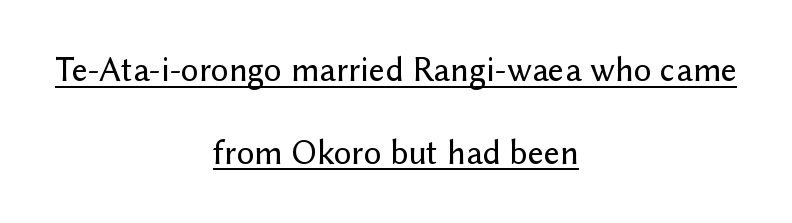
{"serif": "no", "italic": "no", "width": "normal", "stroke_contrast": "low", "x_height": "medium", "monospaced": "no", "underline": "yes", "align": "center", "line_spacing": "loose", "line_spacing_ratio": 2.36, "letter_spacing": "normal", "letter_spacing_em": 0.0, "glyph_px": 35}
